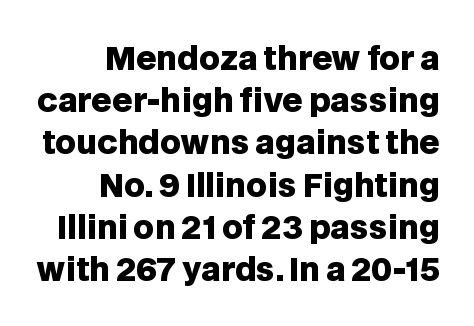
{"serif": "no", "italic": "no", "bold": "yes", "weight": "heavy", "width": "normal", "stroke_contrast": "low", "x_height": "large", "monospaced": "no", "underline": "no", "align": "right", "line_spacing": "normal", "line_spacing_ratio": 1.32, "letter_spacing": "normal", "letter_spacing_em": 0.0, "glyph_px": 32}
